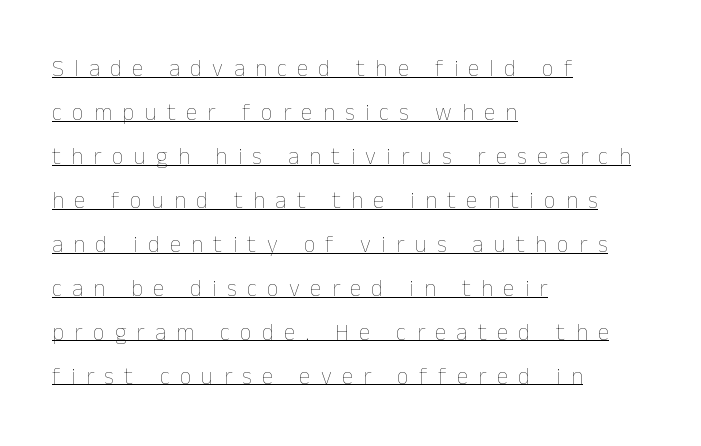
{"italic": "no", "bold": "no", "underline": "yes", "align": "left", "line_spacing": "loose", "line_spacing_ratio": 1.91, "letter_spacing": "wide", "letter_spacing_em": 0.45, "glyph_px": 23}
